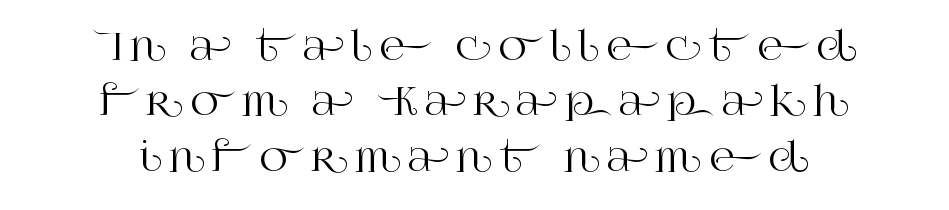
The image shows 38 px serif type, upright; set centered, normal line spacing (1.46x), not underlined; high stroke contrast and a large x-height.
